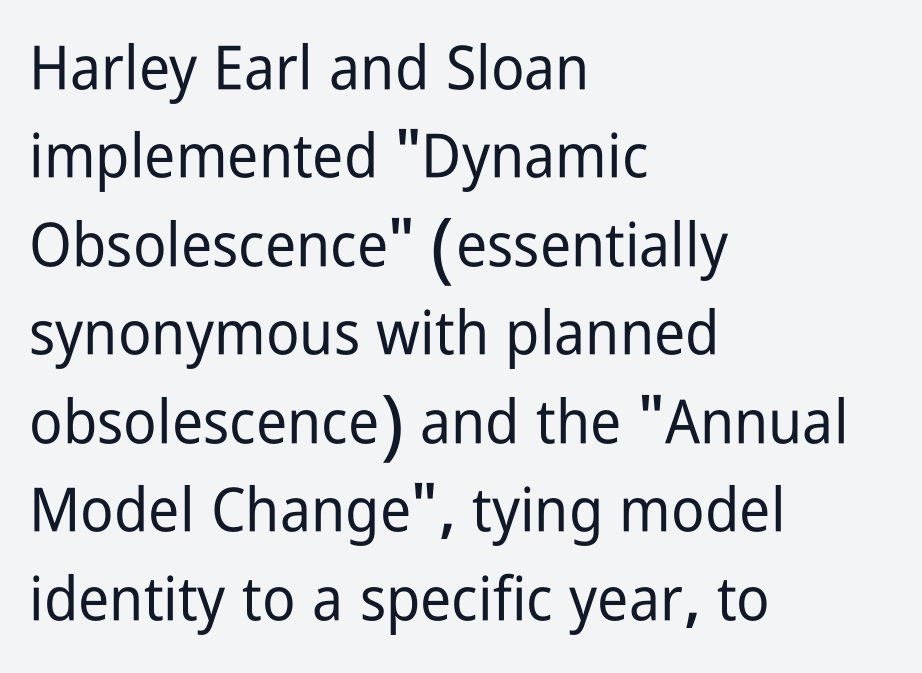
Q: Is the text italic (slanted)? A: No, it is upright.
Q: Is the typeface a serif or a sans-serif typeface? A: Sans-serif.
Q: Is the text underlined? A: No.
Q: How is the paragraph aligned? A: Left-aligned.
Q: Is the spacing between letters normal or unusually wide? A: Normal.
Q: Is the spacing between lines tight, normal or loose? A: Normal.
Q: Width (condensed, normal, or wide)? A: Condensed.
Q: Stroke contrast? A: Low.
Q: x-height? A: Medium.
Q: Monospaced? A: No.
